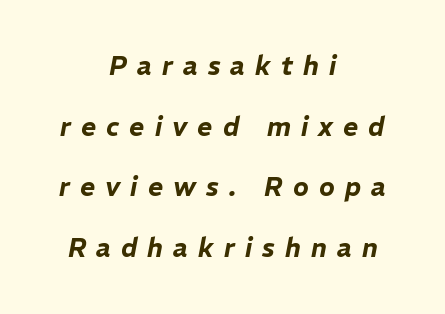
The image shows 26 px text type, italic (leaning right); set centered, loose line spacing (2.33x), unusually wide letter spacing (+0.39 em), not underlined.
